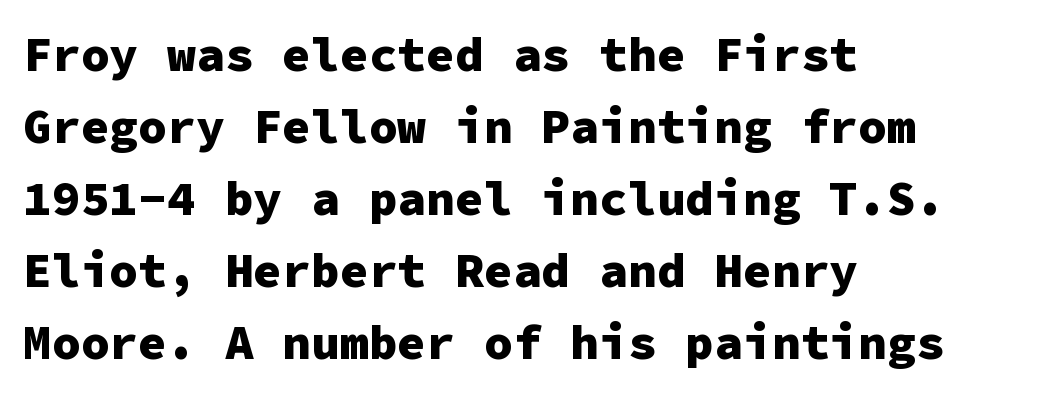
Plenty of ink on the page — the face is bold. Do the characters align in a grid? Yes, the font is monospaced. Summary of vertical rhythm: regular, with standard interline spacing. Check the space under the baseline: it is left empty. The gaps between neighbouring characters are ordinary and unremarkable. I'd call this a sans setting — the letters go barefoot.
